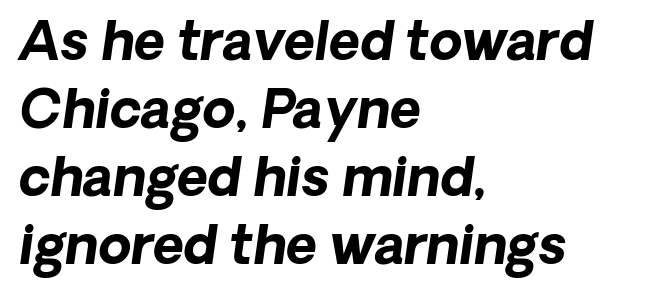
The image shows 53 px bold sans-serif type; set left-aligned, normal line spacing (1.28x), normal letter spacing, not underlined; low stroke contrast and a medium x-height.
